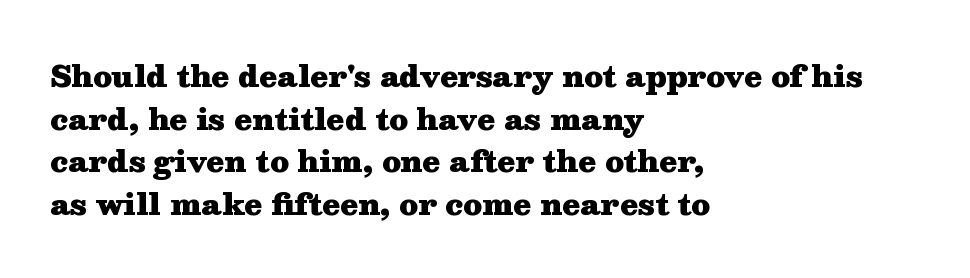
The image shows 29 px heavy, wide serif type, upright; set left-aligned, normal line spacing (1.47x), normal letter spacing, not underlined; medium stroke contrast and a medium x-height.
